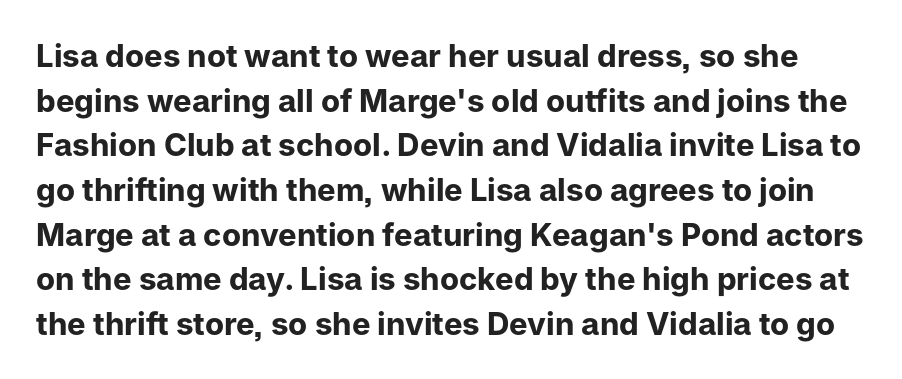
Q: Is the text bold? A: Yes.
Q: Is the text italic (slanted)? A: No, it is upright.
Q: Is the typeface a serif or a sans-serif typeface? A: Sans-serif.
Q: Is the text underlined? A: No.
Q: Is the spacing between letters normal or unusually wide? A: Normal.
Q: Is the spacing between lines tight, normal or loose? A: Normal.
Q: Width (condensed, normal, or wide)? A: Normal.
Q: Stroke contrast? A: Low.
Q: x-height? A: Medium.
Q: Monospaced? A: No.
